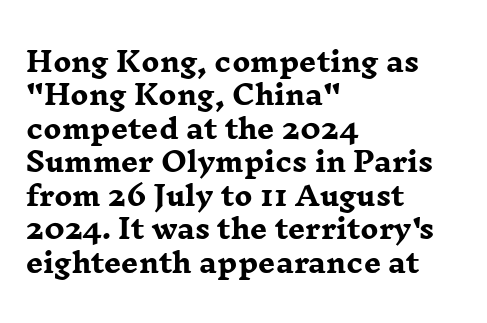
{"italic": "no", "bold": "yes", "underline": "no", "align": "left", "line_spacing_ratio": 1.24, "letter_spacing": "normal", "letter_spacing_em": 0.0, "glyph_px": 27}
